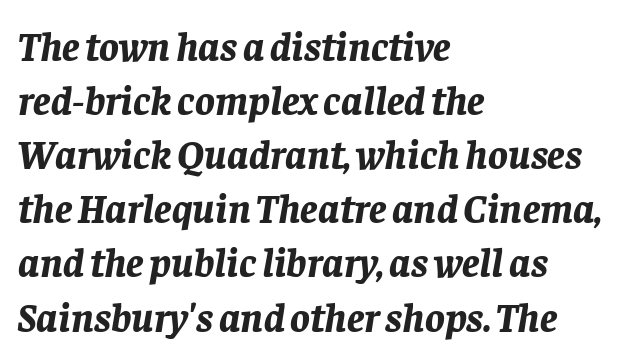
Does the lettering tilt? It does — this is italic. Think of a printed novel: that variable character pitch is what you see here. The paragraph shown leans on its left margin. Just letters on the line, the space beneath them empty. Is there much room between lines? A standard amount, neither cramped nor airy.
